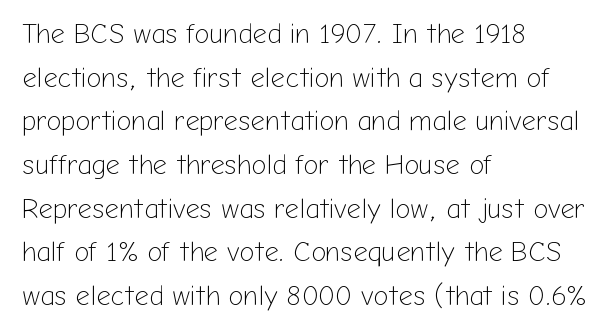
{"serif": "no", "italic": "no", "bold": "no", "weight": "light", "width": "normal", "stroke_contrast": "low", "x_height": "medium", "monospaced": "no", "underline": "no", "align": "left", "line_spacing": "normal", "line_spacing_ratio": 1.56, "letter_spacing": "normal", "letter_spacing_em": 0.0, "glyph_px": 28}
